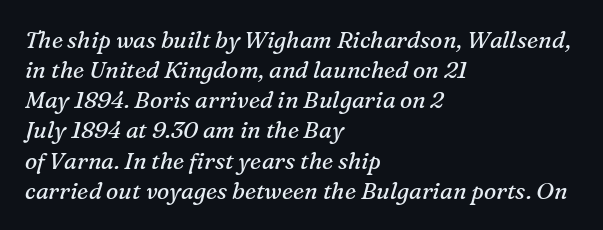
A clean baseline with only descenders dipping below it. The designer left line spacing at the default. Notice how the passage keeps a crisp vertical edge on the left only. The font's italic variant was chosen for this text.
